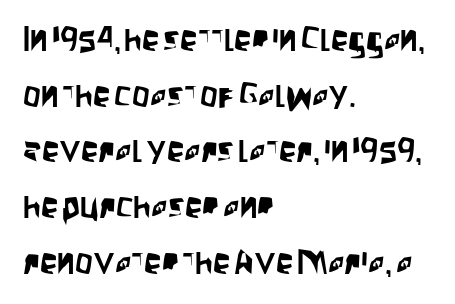
Between one letter and the next there's only the usual sliver of space. In terms of letterform style, serifs are entirely absent. The compositor pushed each line to the left boundary. If you drew a line through each stem, it would be perfectly vertical. Evenly set lines give the paragraph a standard silhouette. Descenders hang freely into open space.
